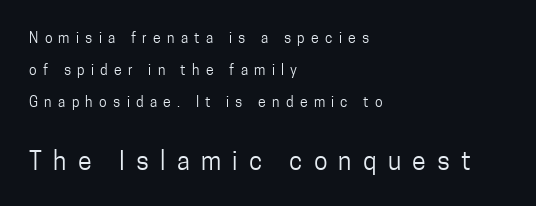
The image shows 25 px text type, upright; set left-aligned, loose line spacing (2.28x), unusually wide letter spacing (+0.45 em), not underlined; the second (bottom) block is 1.79x larger.
